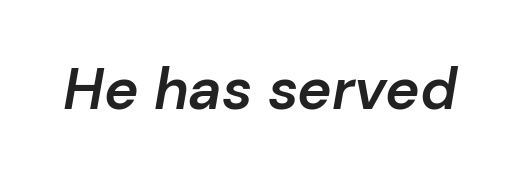
Q: Is the text bold? A: Semi-bold.
Q: Is the text italic (slanted)? A: Yes, it leans right by about 10 degrees.
Q: Is the text underlined? A: No.
Q: Is the spacing between letters normal or unusually wide? A: Normal.
Q: Width (condensed, normal, or wide)? A: Normal.
Q: Stroke contrast? A: Low.
Q: x-height? A: Medium.
Q: Monospaced? A: No.
